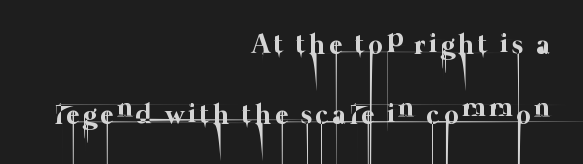
The rendering anchors every line to the right-hand side. The rendering uses a large line-height, opening up the rows. No word sits above an underline. No extra ink here — the face is not bold.
